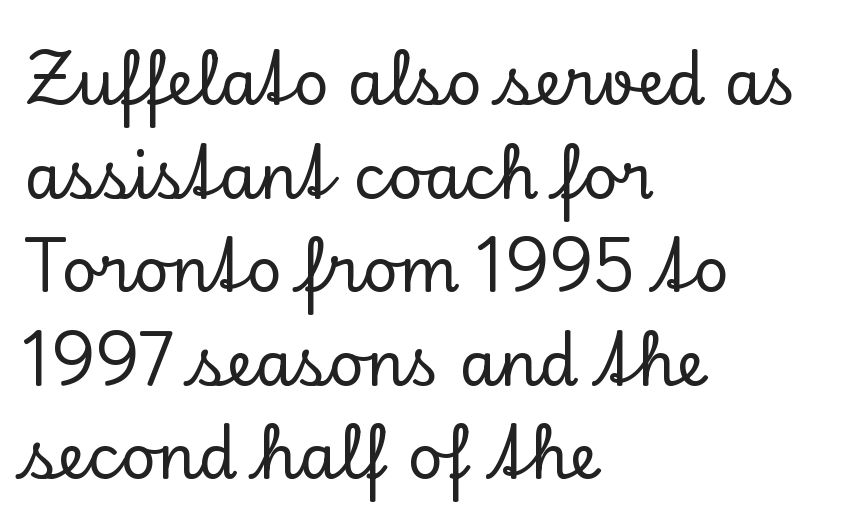
The image shows 62 px text type, upright; set left-aligned, normal line spacing (1.51x), normal letter spacing, not underlined; low stroke contrast and a small x-height.
